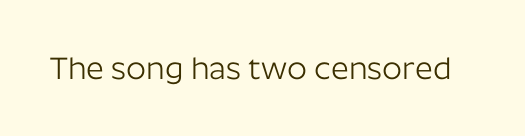
The image shows 31 px light sans-serif type, upright; set normal letter spacing, not underlined; low stroke contrast and a medium x-height.
